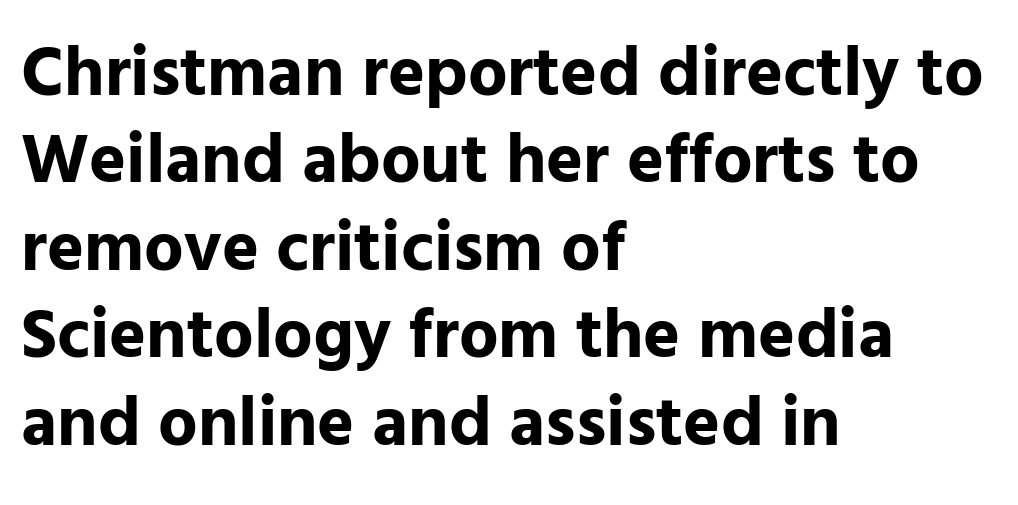
{"serif": "no", "italic": "no", "bold": "yes", "weight": "bold", "width": "normal", "stroke_contrast": "low", "x_height": "medium", "monospaced": "no", "underline": "no", "align": "left", "line_spacing": "normal", "line_spacing_ratio": 1.25, "letter_spacing": "normal", "letter_spacing_em": 0.0, "glyph_px": 70}
